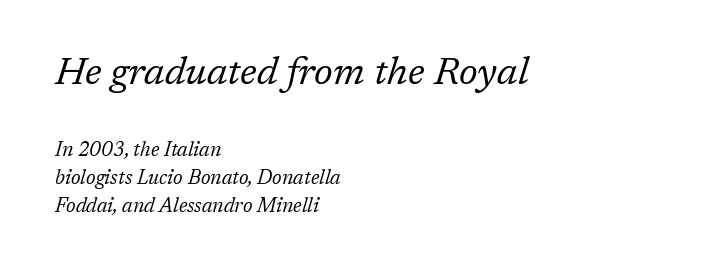
The rendering uses a moderate line-height, typical for paragraphs. Weight: not bold — regular or lighter. Leftover space on each line is placed entirely after the last word. You could not count columns in this text — the font is proportionally spaced. The designer gave the opening block more size than the closing block. Yep, that's italic — everything's leaning.
